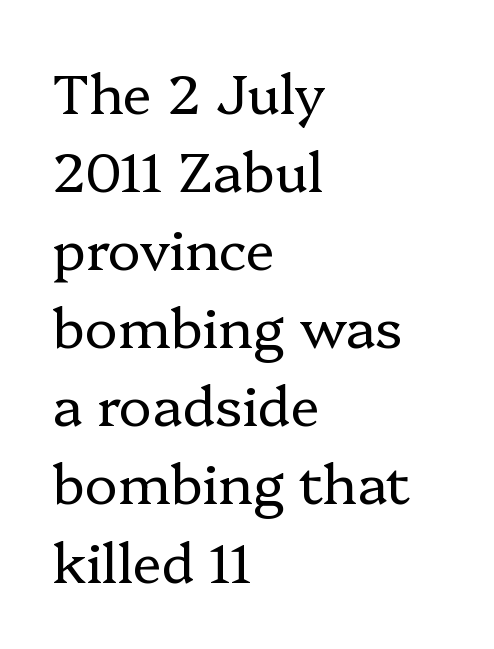
The image shows 55 px regular-weight serif type, upright; set left-aligned, normal line spacing (1.42x), normal letter spacing, not underlined; low stroke contrast and a medium x-height.
